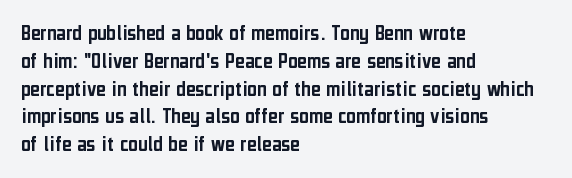
Q: Is the text italic (slanted)? A: No, it is upright.
Q: Is the text underlined? A: No.
Q: How is the paragraph aligned? A: Left-aligned.
Q: Is the spacing between letters normal or unusually wide? A: Normal.
